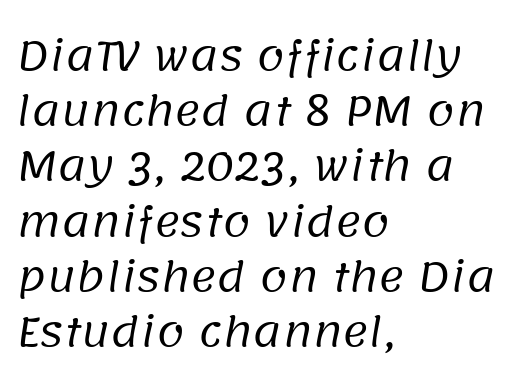
You could not count columns in this text — the font is proportionally spaced. Caption: multi-line text, flush left, ragged right. Check where the strokes stop: nothing finishes them off — pure sans. One glance says typical: line gaps are just what's usual. Compared with a typical body face, this is equally light or lighter still.
